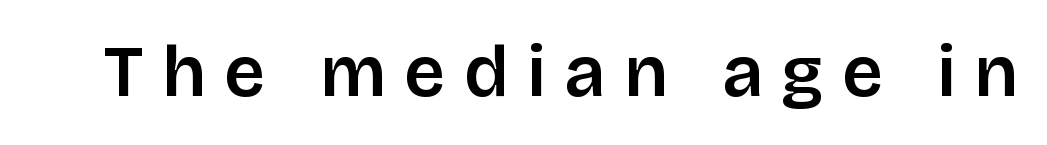
The image shows 72 px semibold sans-serif type, upright; set unusually wide letter spacing (+0.26 em), not underlined; low stroke contrast and a large x-height.
